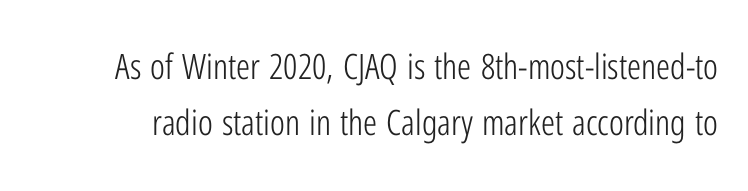
Q: Is the text bold? A: No.
Q: Is the text italic (slanted)? A: No, it is upright.
Q: Is the typeface a serif or a sans-serif typeface? A: Sans-serif.
Q: Is the text underlined? A: No.
Q: Is the spacing between letters normal or unusually wide? A: Normal.
Q: Is the spacing between lines tight, normal or loose? A: Normal.
Q: Width (condensed, normal, or wide)? A: Condensed.
Q: Stroke contrast? A: Low.
Q: x-height? A: Medium.
Q: Monospaced? A: No.
